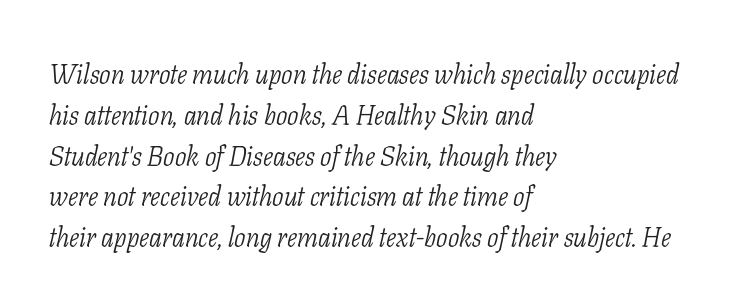
The image shows 27 px text type, italic (leaning right); set left-aligned, normal line spacing (1.51x), normal letter spacing, not underlined.
